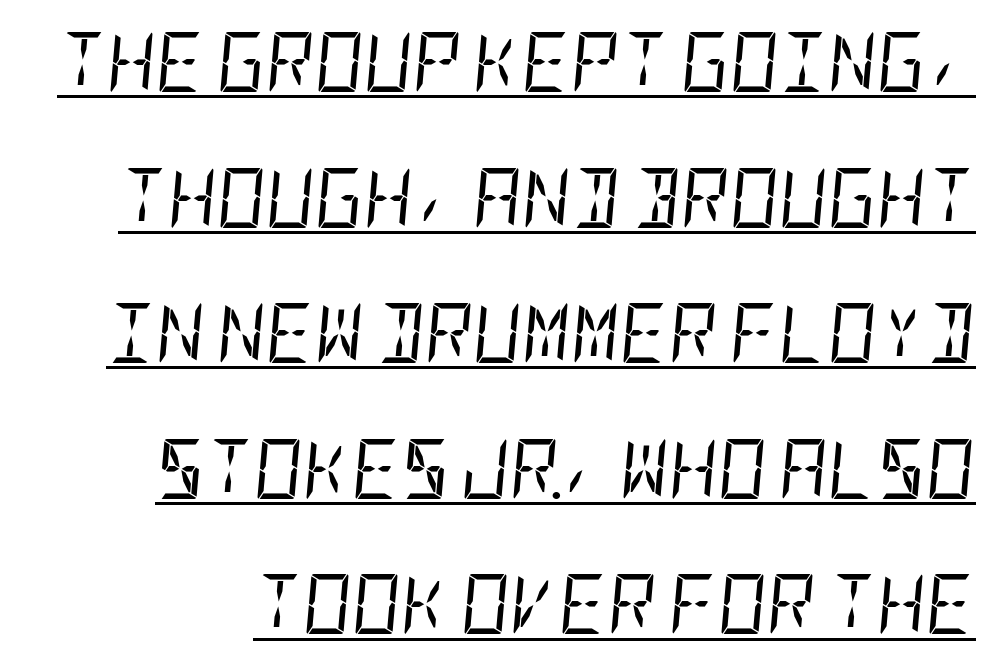
The image shows 60 px regular-weight, condensed type, italic (leaning right); set loose line spacing (2.26x), normal letter spacing, underlined; low stroke contrast and a large x-height.
